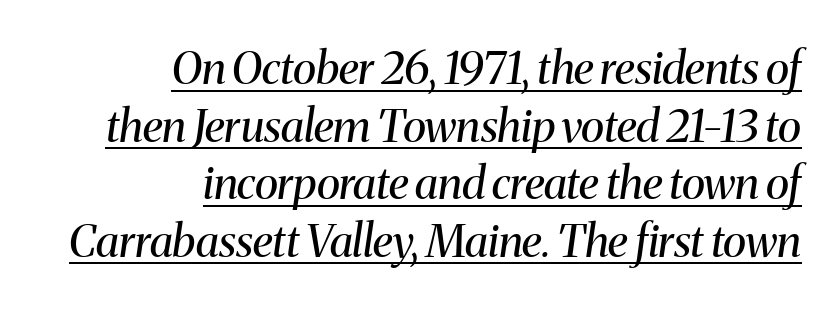
The image shows 45 px regular-weight serif type, italic (leaning right); set right-aligned, normal line spacing (1.28x), normal letter spacing, underlined; medium stroke contrast and a medium x-height.
